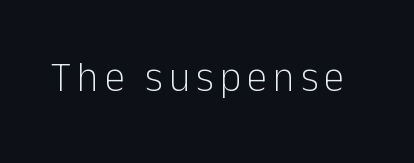
Stroke mass is kept to a normal reading level or below. The gap between lines stays unmarked. The designer went with a sans here, leaving each stem footless. A typesetter would mark this as roman, not italic. Do the characters align in a grid? No, the font is proportional.
